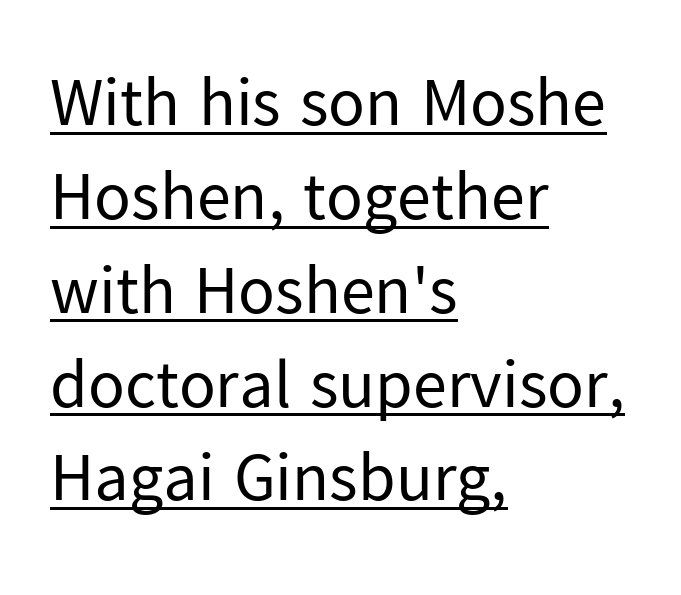
{"serif": "no", "italic": "no", "bold": "no", "weight": "regular", "width": "normal", "stroke_contrast": "low", "x_height": "medium", "monospaced": "no", "underline": "yes", "align": "left", "line_spacing": "normal", "line_spacing_ratio": 1.38, "letter_spacing": "normal", "letter_spacing_em": 0.0, "glyph_px": 68}
